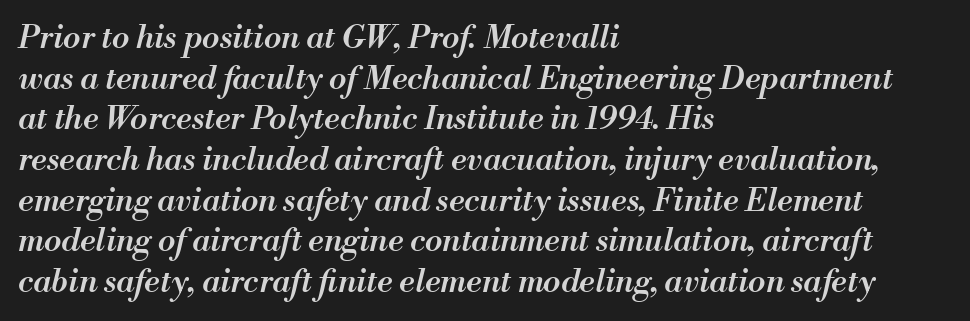
What stands out about the letter spacing? Nothing — it is the standard amount. All the whitespace from short lines collects on the right. This sample has the flowing, uneven cadence of proportional lettering. If you measured baseline to baseline, you'd find a middling distance.
